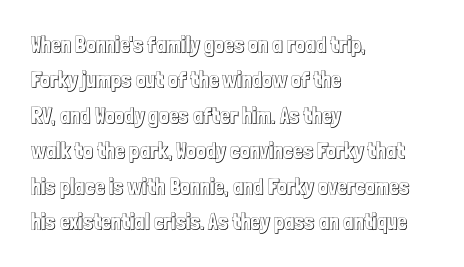
{"italic": "no", "underline": "no", "align": "left", "line_spacing": "normal", "line_spacing_ratio": 1.61, "letter_spacing": "normal", "letter_spacing_em": 0.0, "glyph_px": 22}
